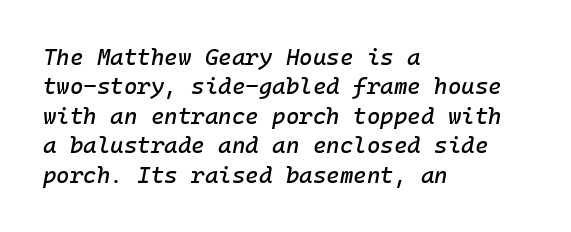
Letters rest on an invisible, unmarked baseline. The horizontal fit of the characters is conventional and even. Successive baselines arrive at the customary interval. The rag falls on the right side of this text block.
